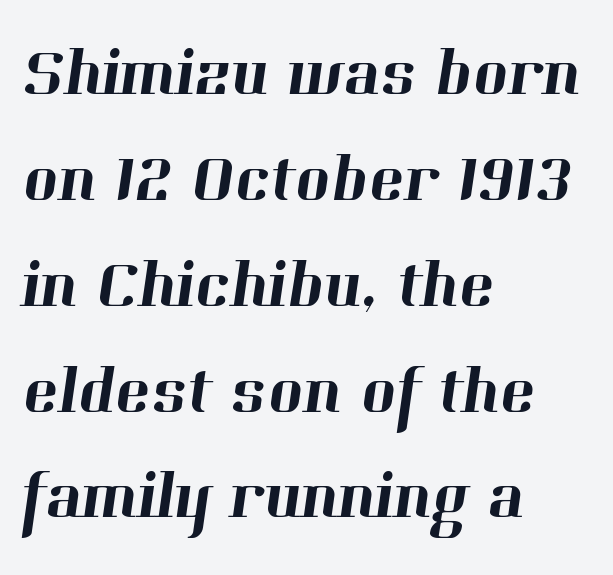
{"serif": "yes", "width": "normal", "stroke_contrast": "high", "x_height": "medium", "monospaced": "no", "underline": "no", "align": "left", "line_spacing": "normal", "line_spacing_ratio": 1.58, "letter_spacing": "normal", "letter_spacing_em": 0.0, "glyph_px": 67}
